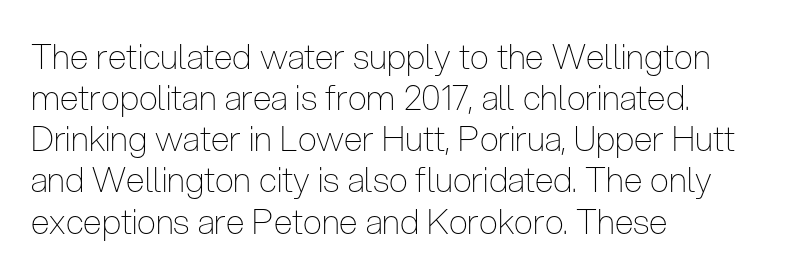
Q: Is the text bold? A: No.
Q: Is the text italic (slanted)? A: No, it is upright.
Q: Is the typeface a serif or a sans-serif typeface? A: Sans-serif.
Q: Is the text underlined? A: No.
Q: How is the paragraph aligned? A: Left-aligned.
Q: Is the spacing between letters normal or unusually wide? A: Normal.
Q: Width (condensed, normal, or wide)? A: Condensed.
Q: Stroke contrast? A: Low.
Q: x-height? A: Medium.
Q: Monospaced? A: No.
